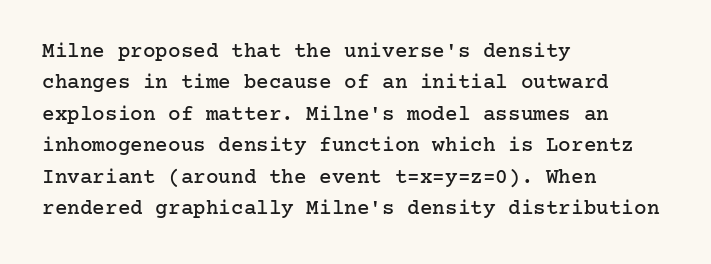
The image shows 21 px text type, upright; set left-aligned, normal line spacing (1.5x), normal letter spacing, not underlined.
